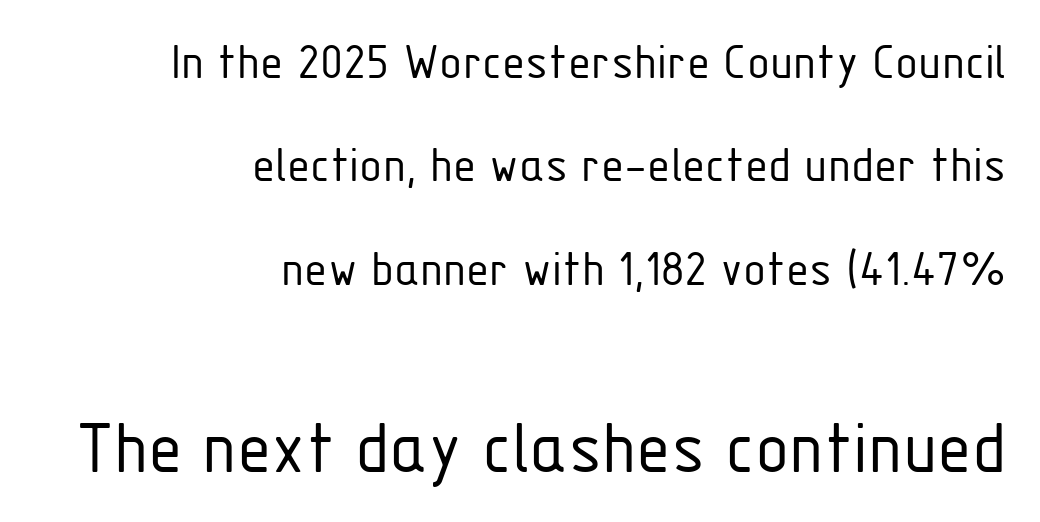
Italic: no, the glyphs are upright roman. Where is the straight margin? On the right. The leading is generous, giving the passage an open texture. The composition opens small and finishes big. This sample uses a sans-serif face.
